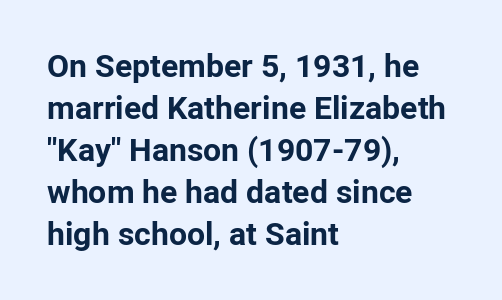
Q: Is the text bold? A: Yes.
Q: Is the text italic (slanted)? A: No, it is upright.
Q: Is the typeface a serif or a sans-serif typeface? A: Sans-serif.
Q: Is the text underlined? A: No.
Q: How is the paragraph aligned? A: Left-aligned.
Q: Is the spacing between letters normal or unusually wide? A: Normal.
Q: Is the spacing between lines tight, normal or loose? A: Normal.
Q: Width (condensed, normal, or wide)? A: Normal.
Q: Stroke contrast? A: Low.
Q: x-height? A: Medium.
Q: Monospaced? A: No.
